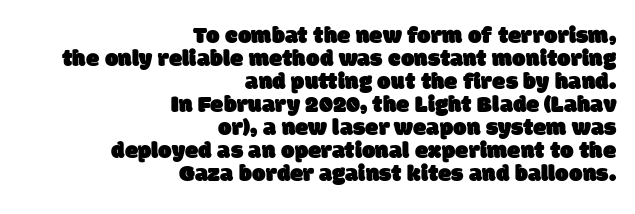
The image shows 24 px text type; set right-aligned, tight line spacing (0.96x), normal letter spacing, not underlined.
